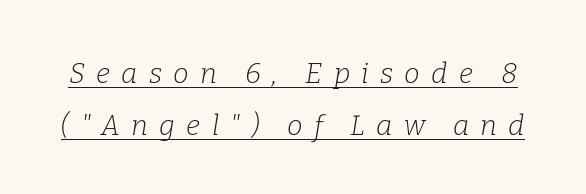
Q: Is the text bold? A: No.
Q: Is the text italic (slanted)? A: Yes, it leans right by about 9 degrees.
Q: Is the typeface a serif or a sans-serif typeface? A: Serif.
Q: Is the text underlined? A: Yes.
Q: Is the spacing between letters normal or unusually wide? A: Unusually wide.
Q: Width (condensed, normal, or wide)? A: Normal.
Q: Stroke contrast? A: Low.
Q: x-height? A: Medium.
Q: Monospaced? A: No.
